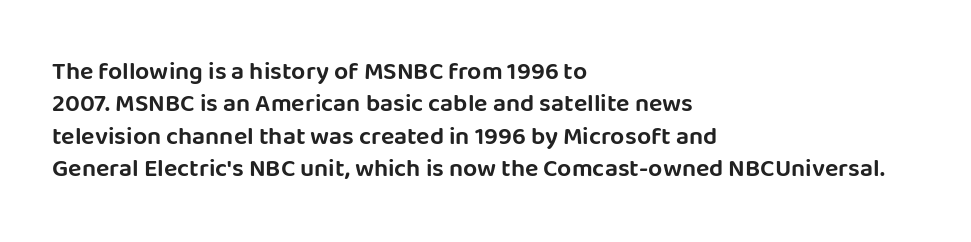
The image shows 25 px text type, upright; set left-aligned, normal line spacing (1.3x), normal letter spacing, not underlined.
